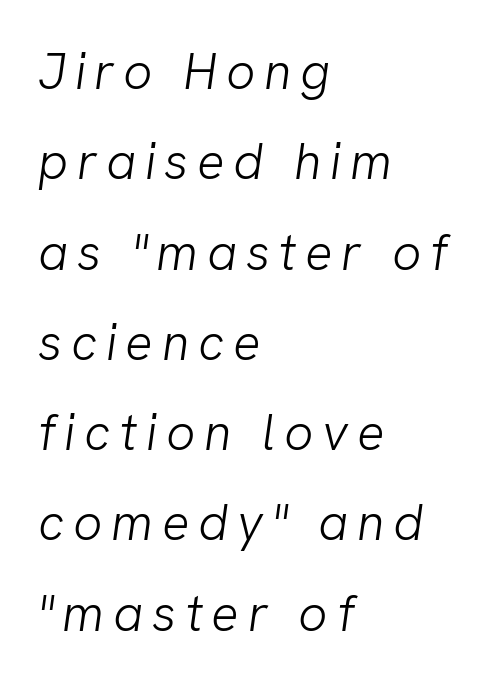
The image shows 51 px light sans-serif type; set left-aligned, line spacing 1.77x, not underlined; low stroke contrast and a medium x-height.
